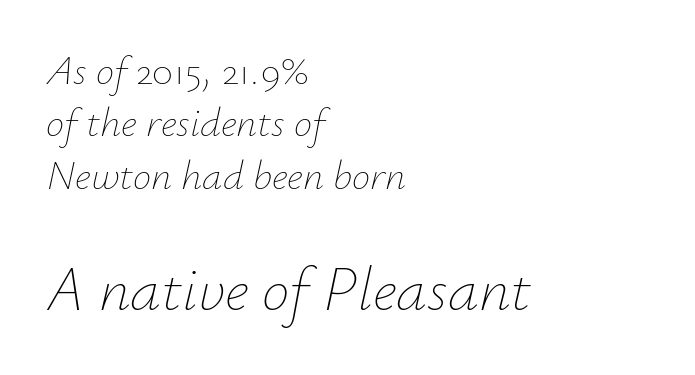
The image shows 62 px thin type, italic (leaning right); set left-aligned, normal line spacing (1.28x), normal letter spacing, not underlined; the second (bottom) block is 1.51x larger; low stroke contrast and a small x-height.
